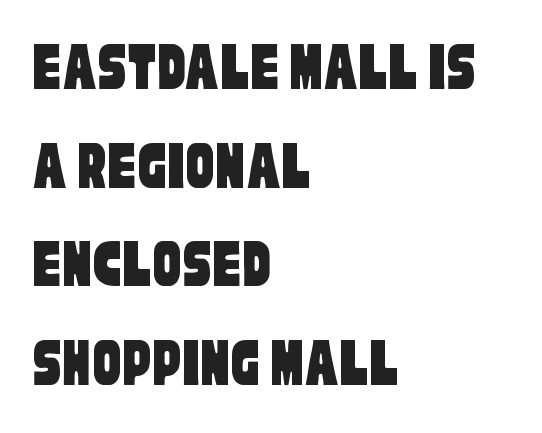
Q: Is the typeface a serif or a sans-serif typeface? A: Sans-serif.
Q: Is the text underlined? A: No.
Q: How is the paragraph aligned? A: Left-aligned.
Q: Is the spacing between letters normal or unusually wide? A: Normal.
Q: Is the spacing between lines tight, normal or loose? A: Normal.
Q: Width (condensed, normal, or wide)? A: Condensed.
Q: Stroke contrast? A: Low.
Q: x-height? A: Large.
Q: Monospaced? A: No.
